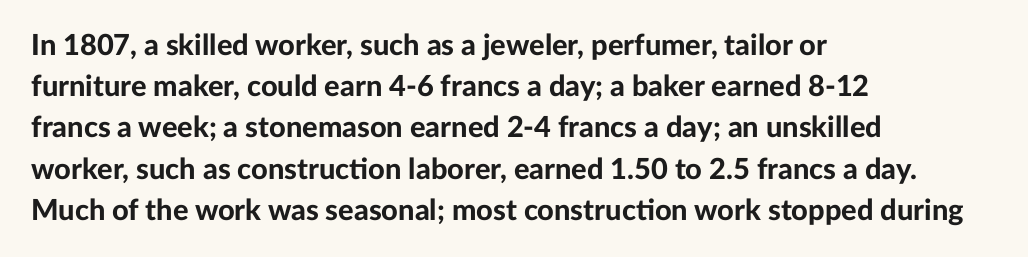
The image shows 29 px bold sans-serif type, upright; set left-aligned, normal line spacing (1.42x), normal letter spacing, not underlined; low stroke contrast and a medium x-height.
